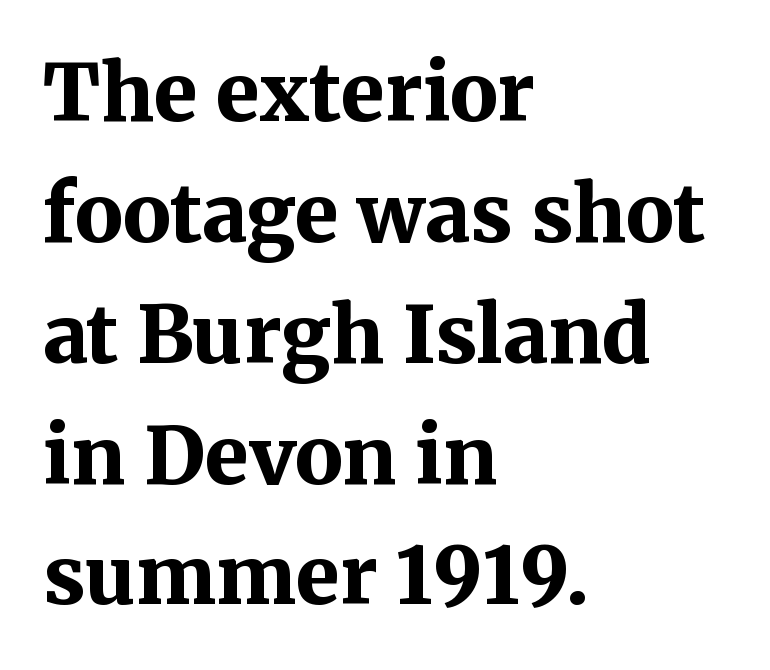
Q: Is the text bold? A: Yes.
Q: Is the text italic (slanted)? A: No, it is upright.
Q: Is the typeface a serif or a sans-serif typeface? A: Serif.
Q: Is the text underlined? A: No.
Q: How is the paragraph aligned? A: Left-aligned.
Q: Is the spacing between letters normal or unusually wide? A: Normal.
Q: Is the spacing between lines tight, normal or loose? A: Normal.
Q: Width (condensed, normal, or wide)? A: Normal.
Q: Stroke contrast? A: Medium.
Q: x-height? A: Medium.
Q: Monospaced? A: No.
